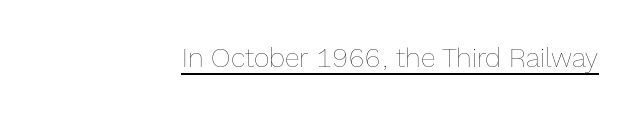
Rendered with straight, roman letterforms. Is this a heavy cut? Hardly; it is regular or lighter. A typesetter would call this zero additional tracking. Somebody hit Ctrl+U on this one — the words are underlined. The paragraph has a hard right edge and a soft left edge.
